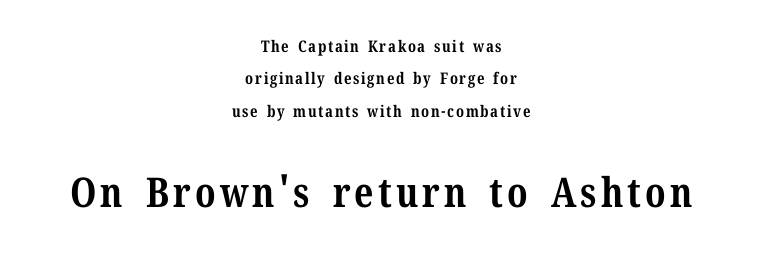
Has an underline been added? It has not. Examine the stroke ends and you'll spot serifs. Every row of glyphs is offset so its center matches the block's center. Is there much room between lines? Yes — plenty of vertical air separates them. The letters advance in unequal steps, a hallmark of proportional type.
